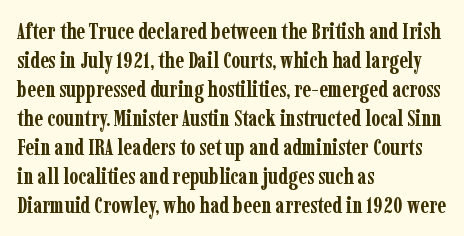
{"italic": "no", "bold": "yes", "underline": "no", "align": "left", "line_spacing": "normal", "line_spacing_ratio": 1.26, "letter_spacing": "normal", "letter_spacing_em": 0.0, "glyph_px": 23}
